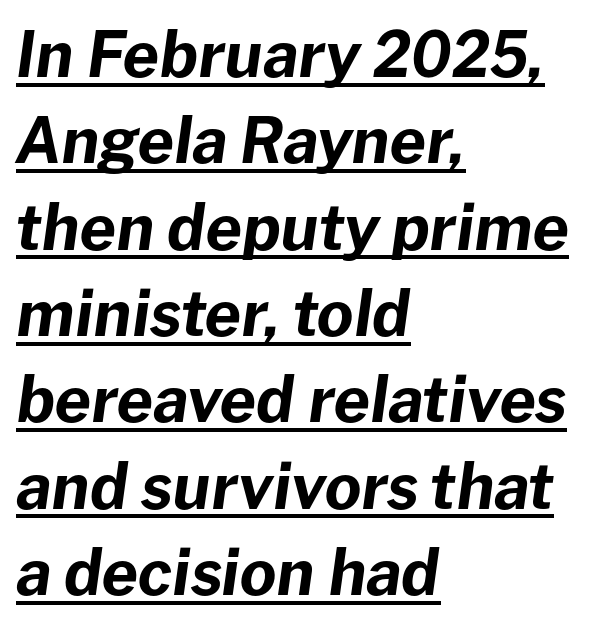
{"italic": "yes", "lean": "right", "slant_degrees": 8, "bold": "yes", "weight": "bold", "width": "normal", "stroke_contrast": "low", "x_height": "medium", "monospaced": "no", "underline": "yes", "align": "left", "line_spacing": "normal", "line_spacing_ratio": 1.37, "letter_spacing": "normal", "letter_spacing_em": 0.0, "glyph_px": 63}
